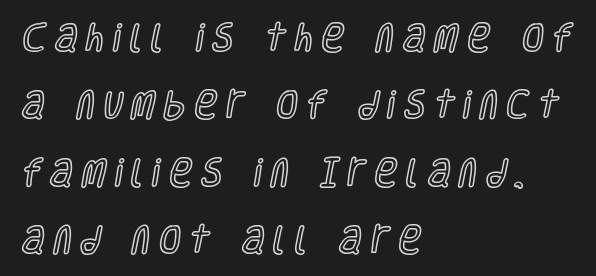
{"width": "condensed", "x_height": "large", "monospaced": "no", "underline": "no", "align": "left", "line_spacing": "loose", "line_spacing_ratio": 2.17, "letter_spacing": "wide", "letter_spacing_em": 0.29, "glyph_px": 31}
